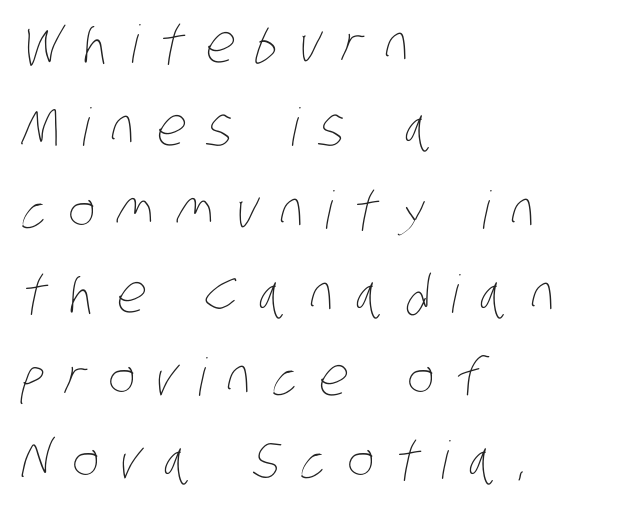
Layout note: lines flush left. Compared with typical paragraphs, the rows here are spaced about the same. The passage shown is typed in a proportional face where columns would drift. The baseline area is clear. Unbolded letterforms with no extra heft. How are the letters spaced? Widely, with obvious added tracking.
